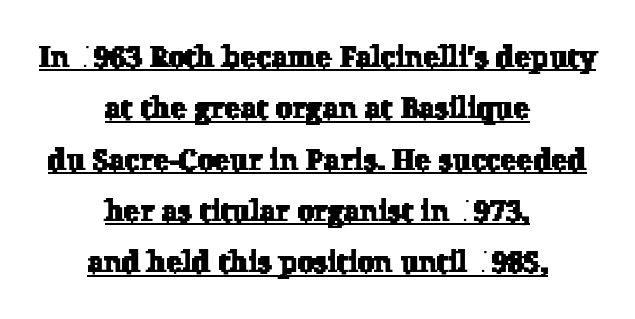
The image shows 30 px serif type; set centered, line spacing 1.71x, normal letter spacing, underlined; low stroke contrast and a medium x-height.
